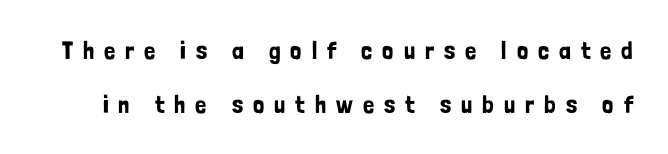
The image shows 25 px text type, upright; set loose line spacing (2.15x), unusually wide letter spacing (+0.4 em), not underlined.
